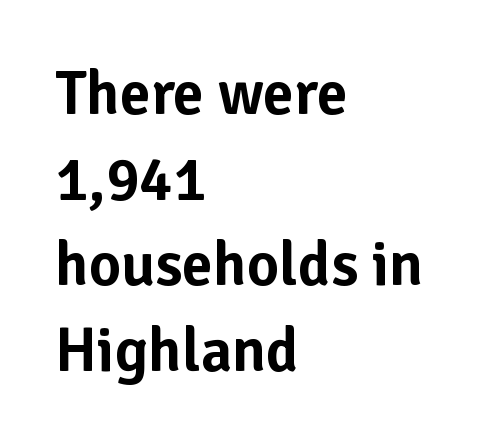
Q: Is the text italic (slanted)? A: No, it is upright.
Q: Is the typeface a serif or a sans-serif typeface? A: Sans-serif.
Q: Is the text underlined? A: No.
Q: How is the paragraph aligned? A: Left-aligned.
Q: Is the spacing between letters normal or unusually wide? A: Normal.
Q: Is the spacing between lines tight, normal or loose? A: Normal.
Q: Width (condensed, normal, or wide)? A: Normal.
Q: Stroke contrast? A: Low.
Q: x-height? A: Medium.
Q: Monospaced? A: No.
